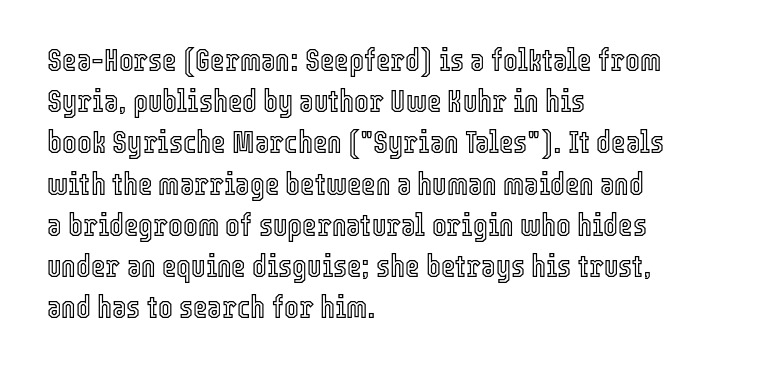
Q: Is the text italic (slanted)? A: No, it is upright.
Q: Is the text underlined? A: No.
Q: How is the paragraph aligned? A: Left-aligned.
Q: Is the spacing between letters normal or unusually wide? A: Normal.
Q: Is the spacing between lines tight, normal or loose? A: Normal.
Q: Width (condensed, normal, or wide)? A: Condensed.
Q: x-height? A: Medium.
Q: Monospaced? A: No.
